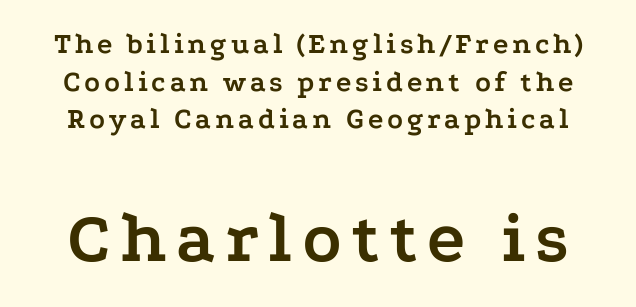
Q: Is the text bold? A: Yes.
Q: Is the text italic (slanted)? A: No, it is upright.
Q: Is the typeface a serif or a sans-serif typeface? A: Serif.
Q: Is the text underlined? A: No.
Q: Is the spacing between lines tight, normal or loose? A: Normal.
Q: Which block of text is set in a larger size, the first (top) or the second (bottom)? A: The second (bottom) one.
Q: Width (condensed, normal, or wide)? A: Wide.
Q: Stroke contrast? A: Low.
Q: x-height? A: Medium.
Q: Monospaced? A: No.
